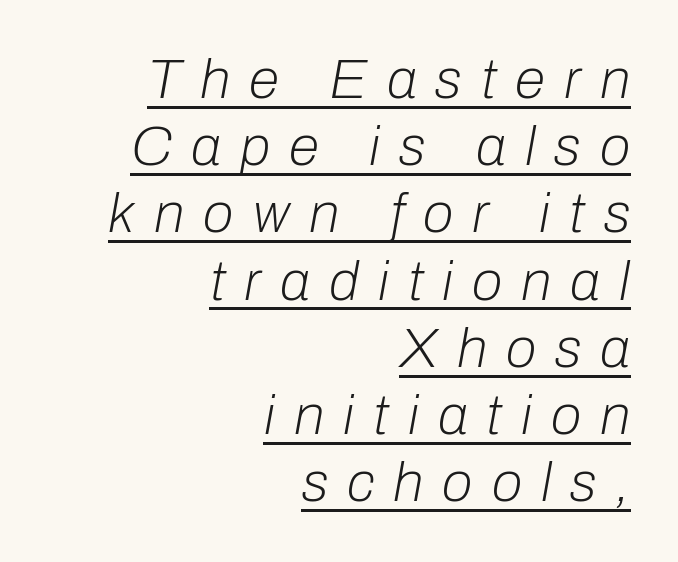
{"italic": "yes", "lean": "right", "slant_degrees": 10, "bold": "no", "weight": "light", "width": "normal", "stroke_contrast": "low", "x_height": "medium", "monospaced": "no", "underline": "yes", "align": "right", "line_spacing_ratio": 1.2, "letter_spacing": "wide", "letter_spacing_em": 0.34, "glyph_px": 56}
